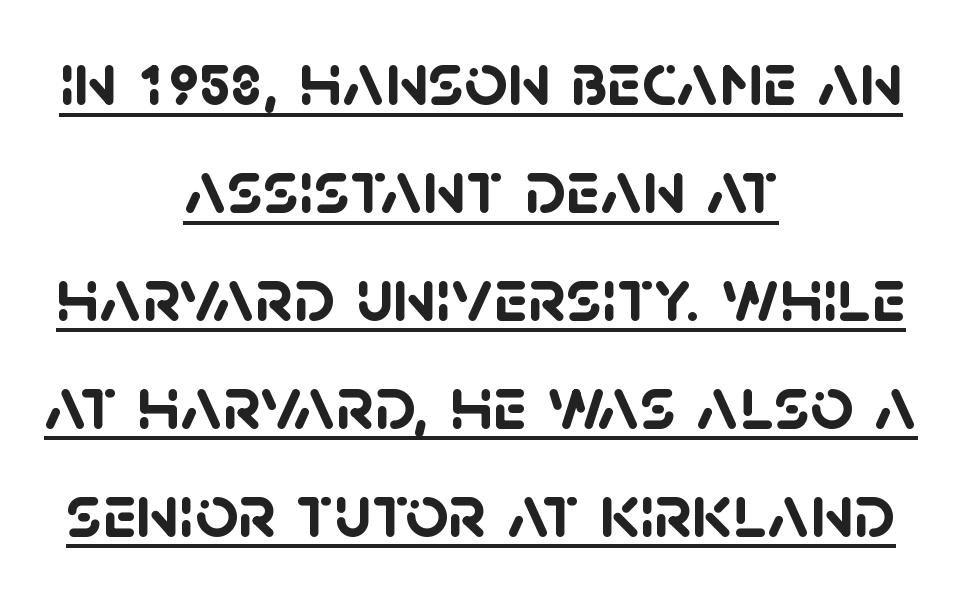
{"serif": "no", "bold": "yes", "weight": "semibold", "width": "normal", "stroke_contrast": "low", "x_height": "large", "monospaced": "no", "underline": "yes", "align": "center", "line_spacing": "normal", "line_spacing_ratio": 1.42, "letter_spacing": "normal", "letter_spacing_em": 0.0, "glyph_px": 76}
